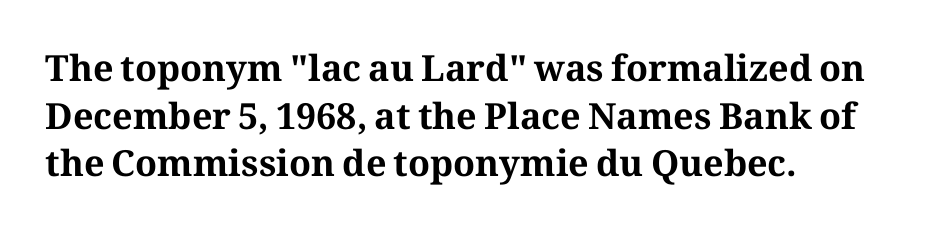
The image shows 36 px bold serif type, upright; set left-aligned, normal line spacing (1.32x), normal letter spacing, not underlined; medium stroke contrast and a medium x-height.
